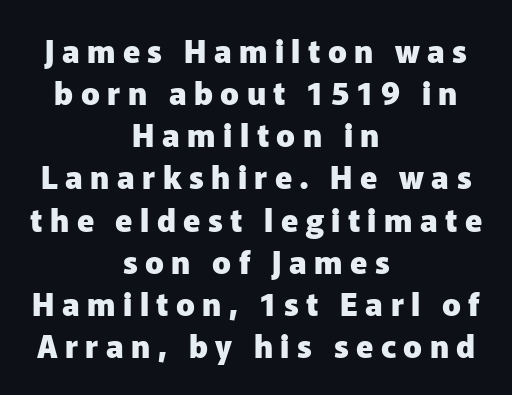
{"serif": "no", "italic": "no", "bold": "yes", "weight": "heavy", "width": "normal", "stroke_contrast": "low", "x_height": "medium", "monospaced": "no", "underline": "no", "align": "center", "line_spacing": "normal", "line_spacing_ratio": 1.36, "letter_spacing": "wide", "letter_spacing_em": 0.24, "glyph_px": 31}
